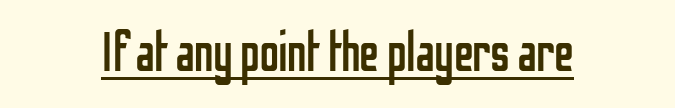
Weight class: somewhere from thin through regular. Looks like regular typesetting: each glyph gets only the width it needs. Does the lettering tilt? It doesn't — this is upright. Caption: lettering with a line underneath. A sans-serif font was chosen for this passage. The line texture is even and compact thanks to regular tracking.
